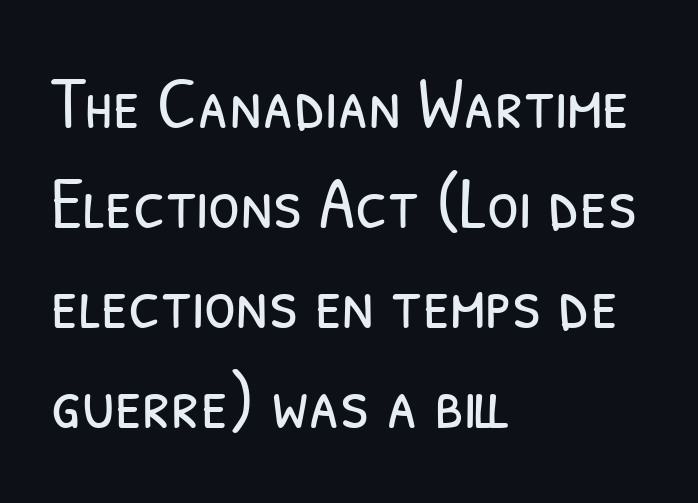
The image shows 73 px light, condensed sans-serif type; set left-aligned, normal line spacing (1.37x), normal letter spacing, not underlined; low stroke contrast and a medium x-height.
